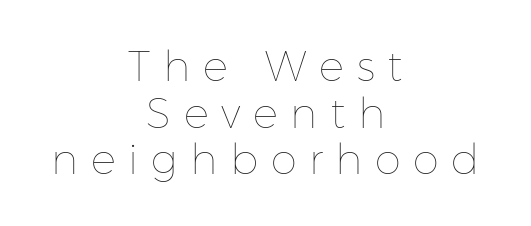
Q: Is the text bold? A: No.
Q: Is the text italic (slanted)? A: No, it is upright.
Q: Is the text underlined? A: No.
Q: How is the paragraph aligned? A: Centered.
Q: Is the spacing between letters normal or unusually wide? A: Unusually wide.
Q: Is the spacing between lines tight, normal or loose? A: Tight.
Q: Width (condensed, normal, or wide)? A: Normal.
Q: Stroke contrast? A: Low.
Q: x-height? A: Medium.
Q: Monospaced? A: No.
